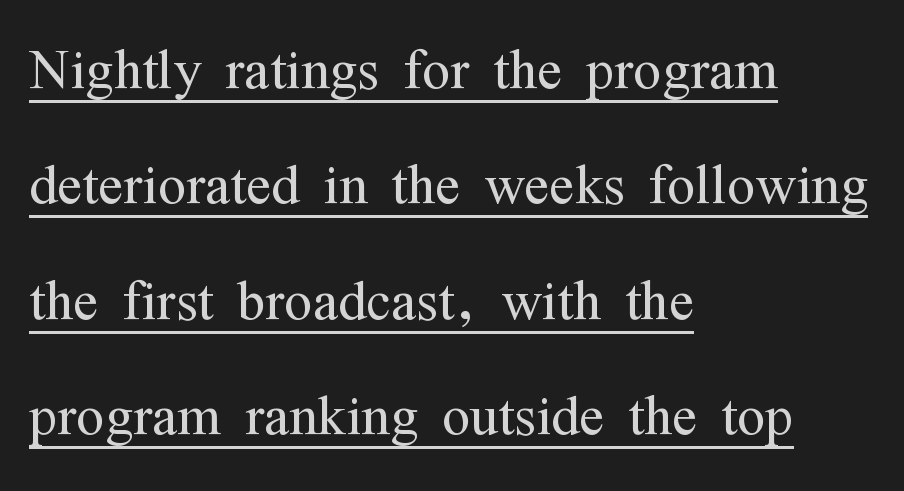
{"serif": "yes", "italic": "no", "bold": "no", "weight": "light", "width": "condensed", "stroke_contrast": "medium", "x_height": "medium", "monospaced": "no", "underline": "yes", "align": "left", "line_spacing": "normal", "line_spacing_ratio": 1.56, "letter_spacing": "normal", "letter_spacing_em": 0.0, "glyph_px": 74}
